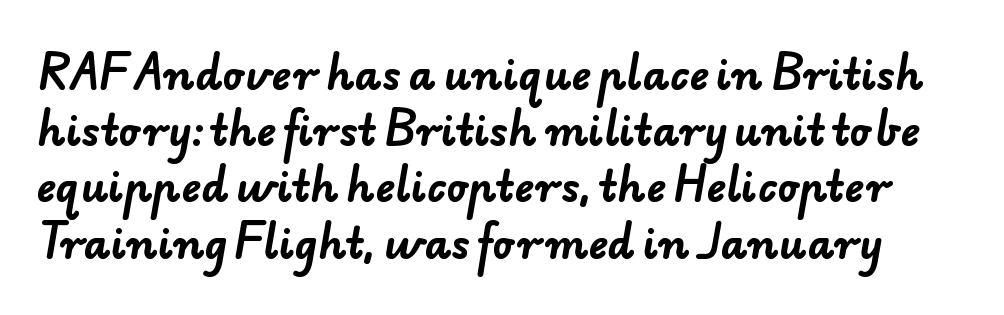
Q: Is the text bold? A: Yes.
Q: Is the typeface a serif or a sans-serif typeface? A: Sans-serif.
Q: Is the text underlined? A: No.
Q: Is the spacing between letters normal or unusually wide? A: Normal.
Q: Is the spacing between lines tight, normal or loose? A: Normal.
Q: Width (condensed, normal, or wide)? A: Normal.
Q: Stroke contrast? A: Low.
Q: x-height? A: Small.
Q: Monospaced? A: No.
